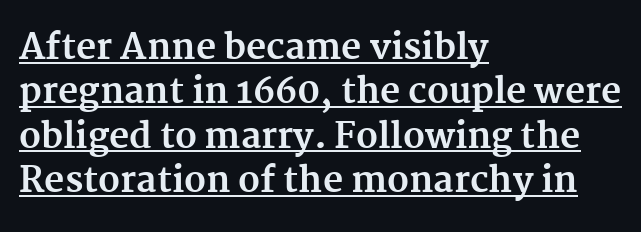
{"serif": "yes", "italic": "no", "bold": "yes", "weight": "bold", "width": "normal", "stroke_contrast": "medium", "x_height": "medium", "monospaced": "no", "underline": "yes", "align": "left", "line_spacing": "normal", "line_spacing_ratio": 1.27, "letter_spacing": "normal", "letter_spacing_em": 0.0, "glyph_px": 35}
